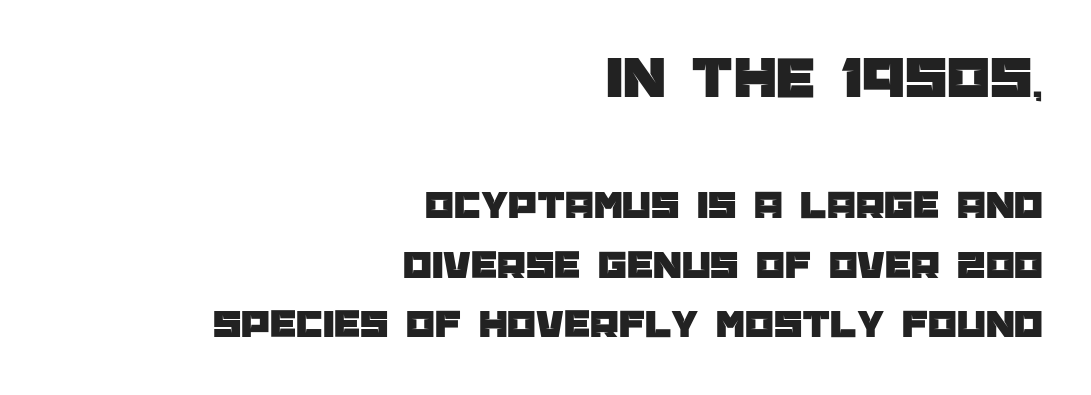
The image shows 61 px sans-serif type, upright; set right-aligned, normal line spacing (1.45x), normal letter spacing, not underlined; the first (top) block is 1.49x larger; low stroke contrast and a large x-height.
